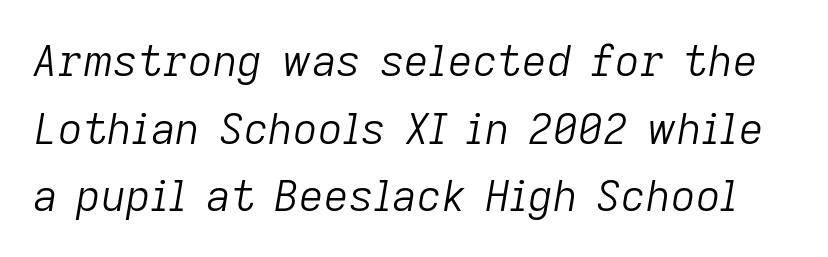
The image shows 43 px light type, italic (leaning right); set normal line spacing (1.57x), normal letter spacing, not underlined; low stroke contrast and a medium x-height.
